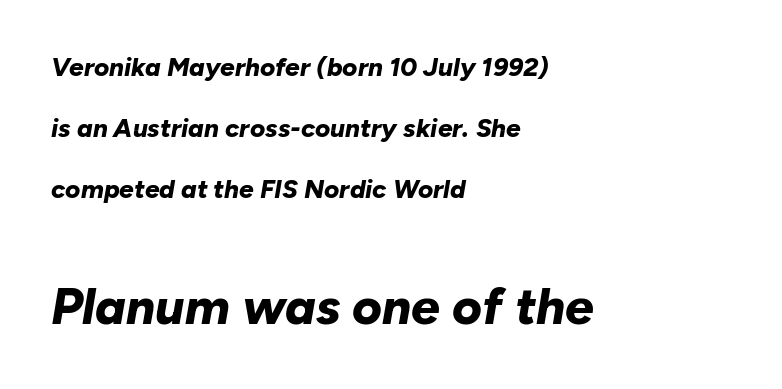
Q: Is the text bold? A: Yes.
Q: Is the text italic (slanted)? A: Yes, it leans right by about 10 degrees.
Q: Is the text underlined? A: No.
Q: How is the paragraph aligned? A: Left-aligned.
Q: Is the spacing between letters normal or unusually wide? A: Normal.
Q: Is the spacing between lines tight, normal or loose? A: Loose.
Q: Which block of text is set in a larger size, the first (top) or the second (bottom)? A: The second (bottom) one.
Q: Width (condensed, normal, or wide)? A: Normal.
Q: Stroke contrast? A: Low.
Q: x-height? A: Medium.
Q: Monospaced? A: No.
